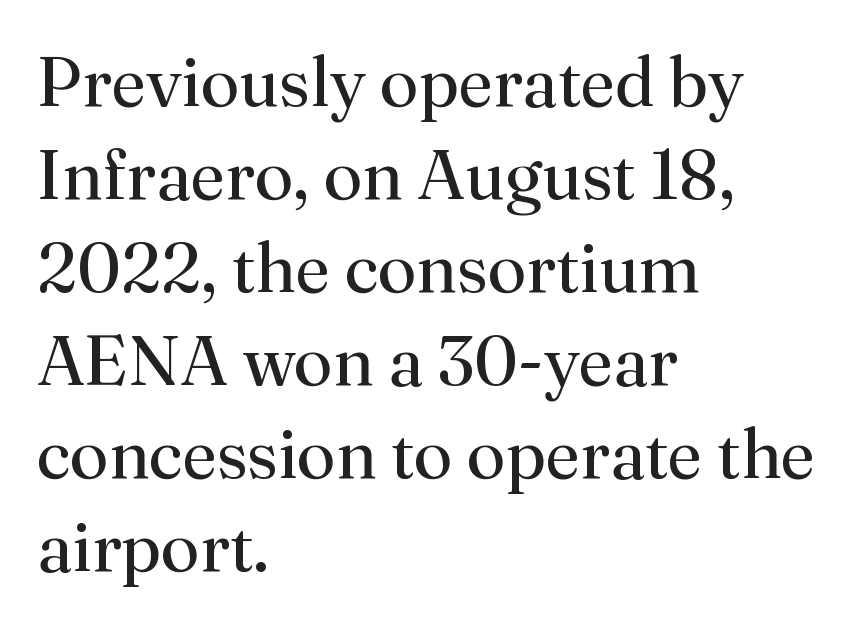
{"serif": "yes", "italic": "no", "bold": "no", "weight": "regular", "width": "normal", "stroke_contrast": "medium", "x_height": "small", "monospaced": "no", "underline": "no", "align": "left", "line_spacing": "normal", "line_spacing_ratio": 1.33, "letter_spacing": "normal", "letter_spacing_em": 0.0, "glyph_px": 70}
